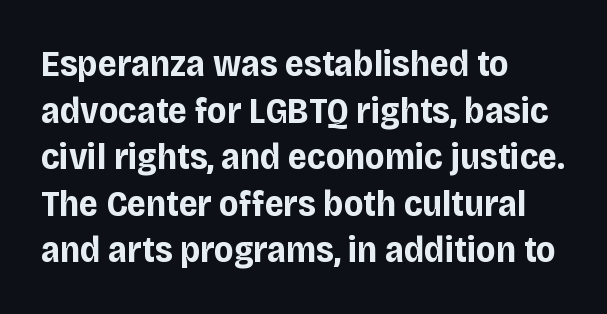
Heavy, bold letterforms. It's the straight-up-and-down kind of type. Every row of glyphs begins at an identical x-position on the left. Line spacing here is normal. Check under the words: just untouched page. Typographically, this falls in the sans-serif category.
